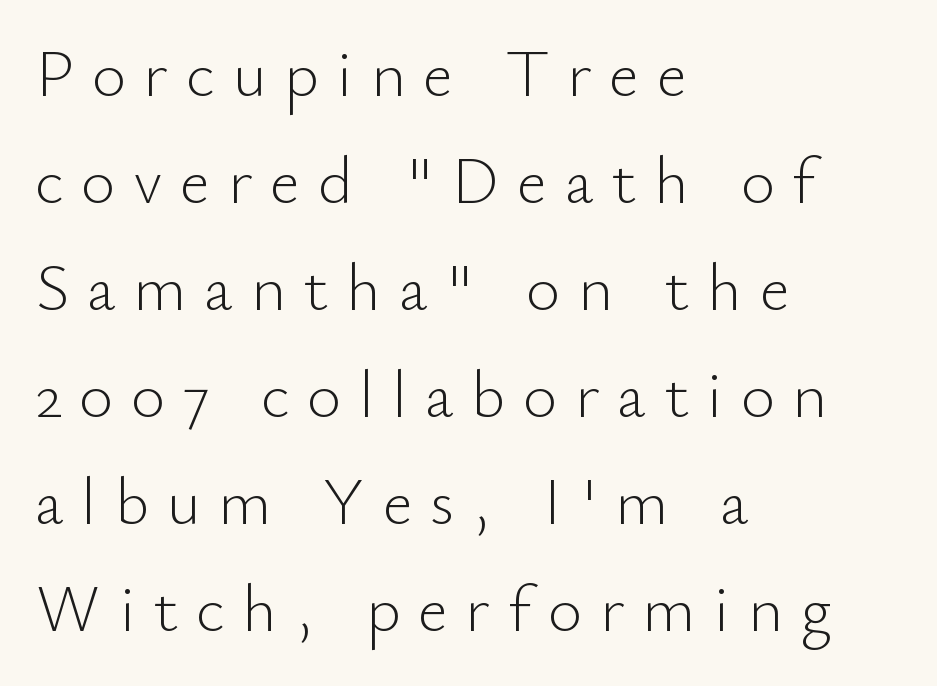
Q: Is the text bold? A: No.
Q: Is the text italic (slanted)? A: No, it is upright.
Q: Is the typeface a serif or a sans-serif typeface? A: Sans-serif.
Q: Is the text underlined? A: No.
Q: How is the paragraph aligned? A: Left-aligned.
Q: Is the spacing between letters normal or unusually wide? A: Unusually wide.
Q: Is the spacing between lines tight, normal or loose? A: Normal.
Q: Width (condensed, normal, or wide)? A: Normal.
Q: Stroke contrast? A: Low.
Q: x-height? A: Small.
Q: Monospaced? A: No.
